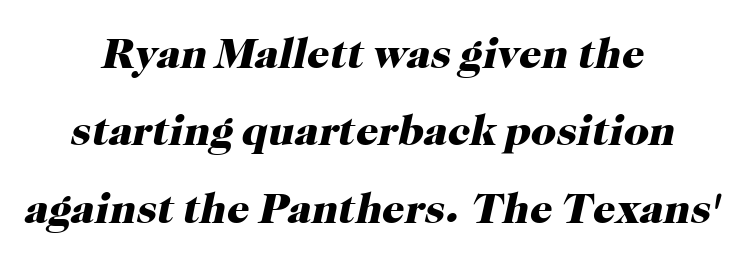
The typesetting leans heavy: a genuine bold. Yep, those are serifs on the letters. Tracking value appears to be zero — textbook default spacing. Lines of text with bare space underneath. Each line is balanced around a shared central axis. The glyphs look as if they've been sheared to an angle.
